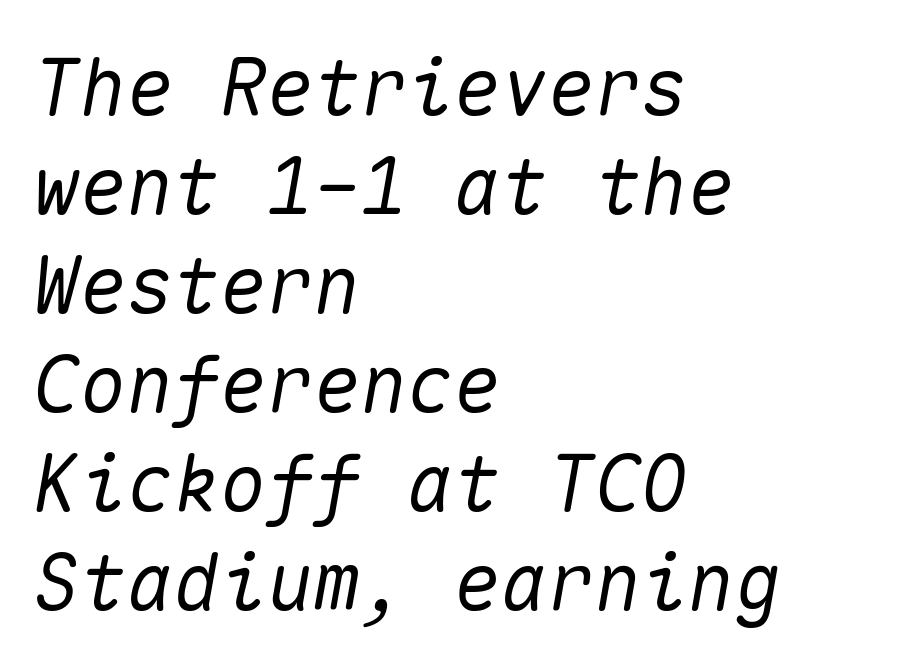
{"italic": "yes", "lean": "right", "slant_degrees": 10, "width": "normal", "stroke_contrast": "medium", "x_height": "medium", "monospaced": "yes", "underline": "no", "align": "left", "line_spacing": "normal", "line_spacing_ratio": 1.27, "letter_spacing": "normal", "letter_spacing_em": 0.0, "glyph_px": 78}
